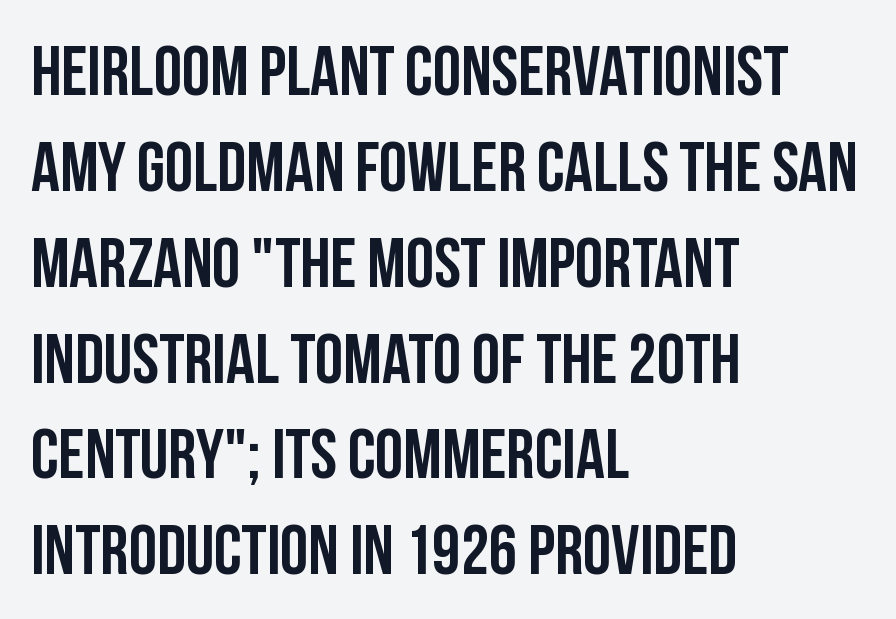
The image shows 71 px condensed sans-serif type, upright; set left-aligned, normal line spacing (1.35x), normal letter spacing, not underlined; low stroke contrast and a large x-height.
